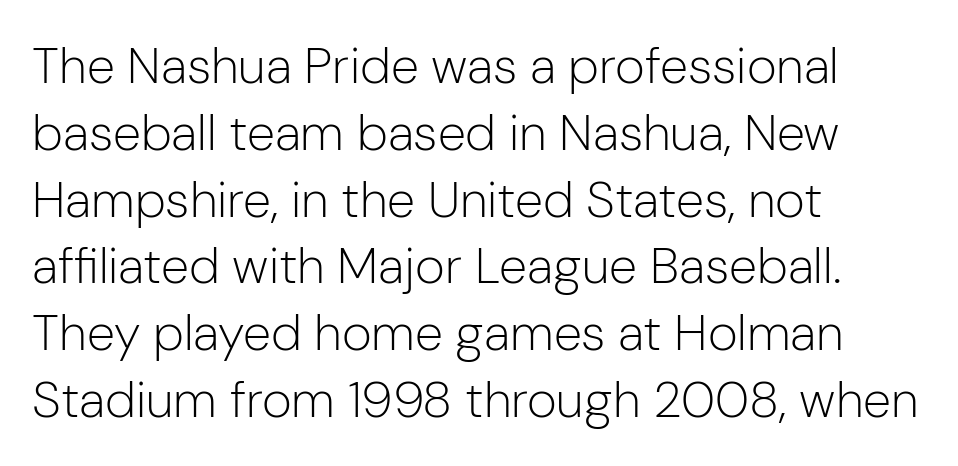
Q: Is the text bold? A: No.
Q: Is the text italic (slanted)? A: No, it is upright.
Q: Is the typeface a serif or a sans-serif typeface? A: Sans-serif.
Q: Is the text underlined? A: No.
Q: How is the paragraph aligned? A: Left-aligned.
Q: Is the spacing between letters normal or unusually wide? A: Normal.
Q: Is the spacing between lines tight, normal or loose? A: Normal.
Q: Width (condensed, normal, or wide)? A: Normal.
Q: Stroke contrast? A: Low.
Q: x-height? A: Medium.
Q: Monospaced? A: No.
